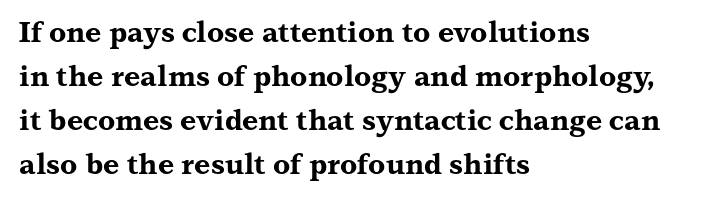
The image shows 28 px bold, wide serif type, upright; set left-aligned, normal line spacing (1.57x), normal letter spacing, not underlined; medium stroke contrast and a medium x-height.
